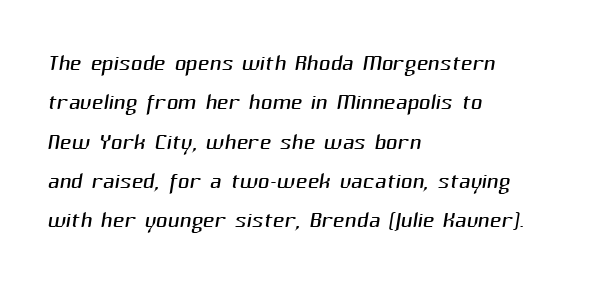
{"serif": "no", "bold": "no", "weight": "light", "width": "normal", "stroke_contrast": "medium", "x_height": "medium", "monospaced": "no", "underline": "no", "align": "left", "line_spacing_ratio": 1.23, "letter_spacing": "normal", "letter_spacing_em": 0.0, "glyph_px": 32}
